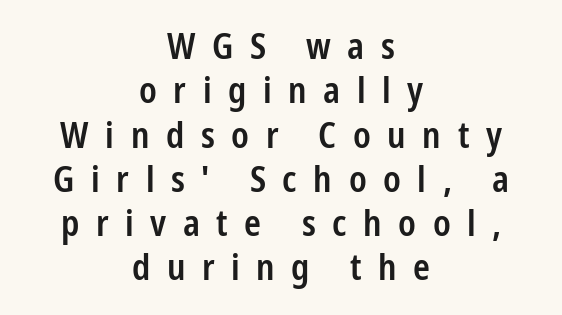
This sample is center-justified, so both line endings float freely. Stroke terminals: plain, sans-serif. The passage shown is not underscored anywhere. On the weight axis this lands at semibold, roughly 600. You could not count columns in this text — the font is proportionally spaced. Observe the wide spacing: letters keep a clear distance from each other.
